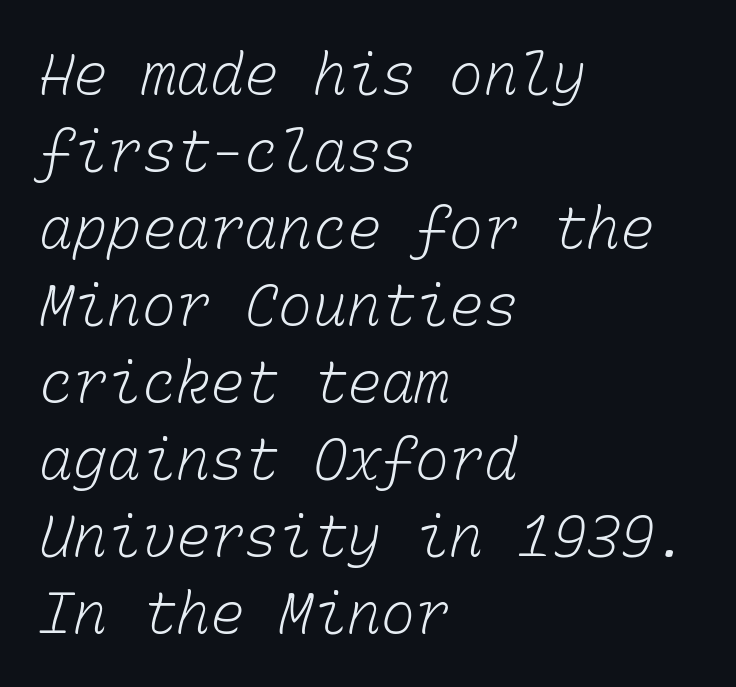
The strokes carry an ordinary text weight at most. The face used here is monospaced, like something from a code editor. The lines sit at an ordinary, default distance from one another. A typesetter would call this zero additional tracking. The passage is arranged the way most books set body copy — flush left. Bare-footed words on every line.
